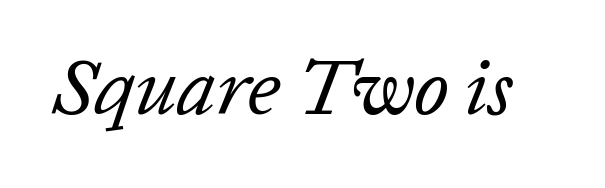
The rendering uses natural spacing where letterforms have individual widths. Words float on clear page, feet unadorned. The passage shown has conventional tracking throughout. Italic: yes, the glyphs are oblique. Ink coverage per letter is moderate at most.
